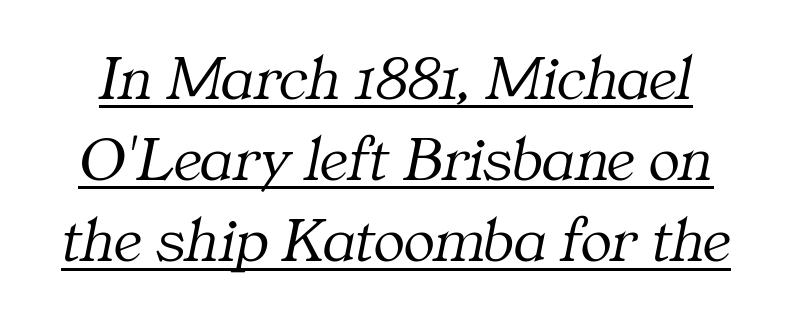
The image shows 65 px light serif type, italic (leaning right); set normal line spacing (1.25x), normal letter spacing, underlined; medium stroke contrast and a medium x-height.
